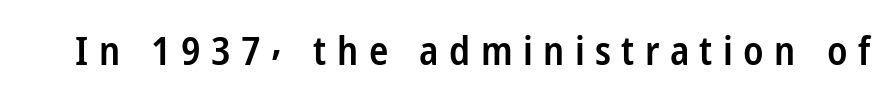
Q: Is the text bold? A: Semi-bold.
Q: Is the text italic (slanted)? A: No, it is upright.
Q: Is the typeface a serif or a sans-serif typeface? A: Sans-serif.
Q: Is the text underlined? A: No.
Q: Is the spacing between letters normal or unusually wide? A: Unusually wide.
Q: Width (condensed, normal, or wide)? A: Condensed.
Q: Stroke contrast? A: Low.
Q: x-height? A: Medium.
Q: Monospaced? A: No.
